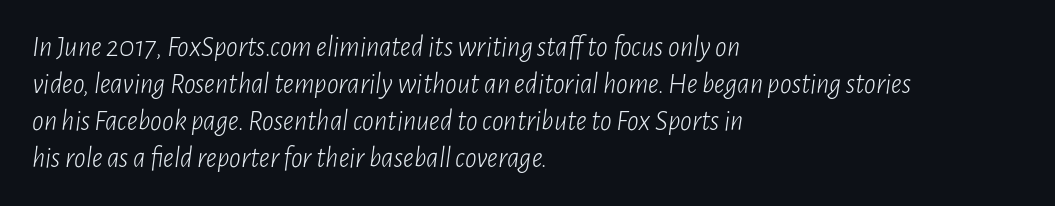
Q: Is the text bold? A: No.
Q: Is the text italic (slanted)? A: Yes, it leans right by about 7 degrees.
Q: Is the text underlined? A: No.
Q: How is the paragraph aligned? A: Left-aligned.
Q: Is the spacing between letters normal or unusually wide? A: Normal.
Q: Is the spacing between lines tight, normal or loose? A: Normal.
Q: Width (condensed, normal, or wide)? A: Condensed.
Q: Stroke contrast? A: Low.
Q: x-height? A: Medium.
Q: Monospaced? A: No.
